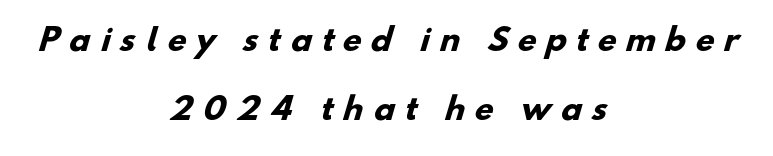
Q: Is the text bold? A: Yes.
Q: Is the typeface a serif or a sans-serif typeface? A: Sans-serif.
Q: Is the text underlined? A: No.
Q: How is the paragraph aligned? A: Centered.
Q: Is the spacing between letters normal or unusually wide? A: Unusually wide.
Q: Is the spacing between lines tight, normal or loose? A: Loose.
Q: Width (condensed, normal, or wide)? A: Normal.
Q: Stroke contrast? A: Low.
Q: x-height? A: Small.
Q: Monospaced? A: No.
